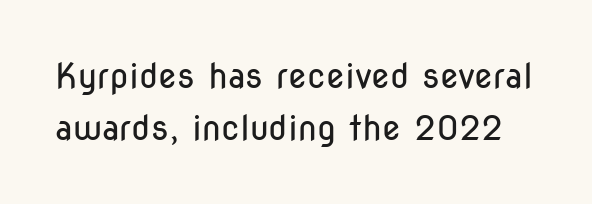
The image shows 34 px regular-weight, condensed sans-serif type, upright; set normal line spacing (1.52x), normal letter spacing, not underlined; low stroke contrast and a medium x-height.
